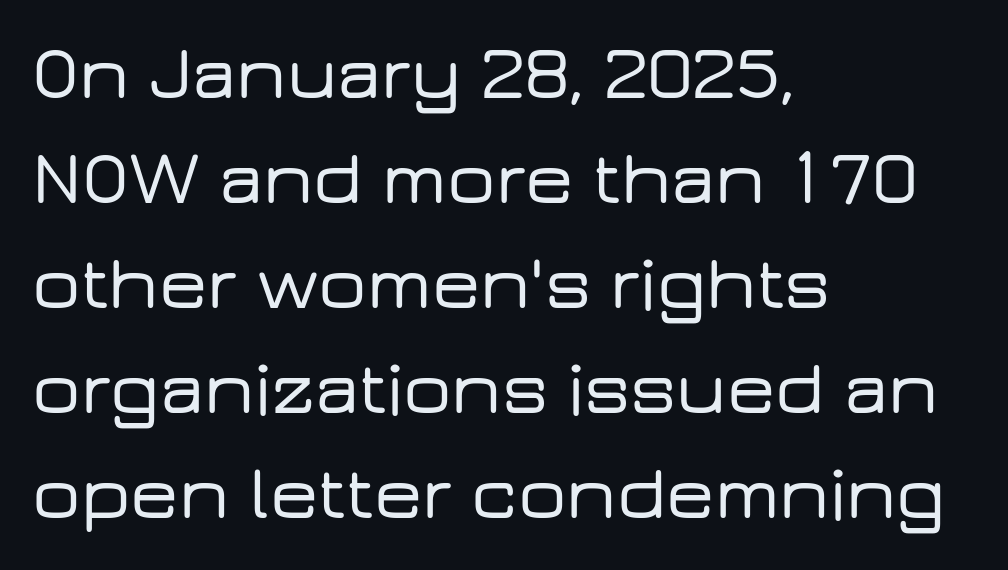
{"serif": "no", "italic": "no", "width": "wide", "stroke_contrast": "low", "x_height": "medium", "monospaced": "no", "underline": "no", "align": "left", "line_spacing": "normal", "line_spacing_ratio": 1.38, "letter_spacing": "normal", "letter_spacing_em": 0.0, "glyph_px": 76}
